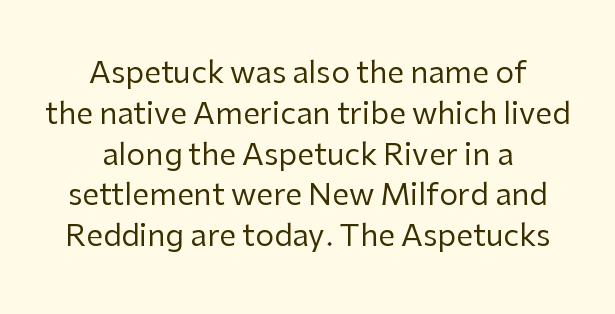
Glance below the letters and you will spot only blank space. Varying glyph widths throughout — classic text-font behaviour. The paragraph has two soft edges and a firm central axis. Ordinary non-slanted type is in use. These glyphs show unthickened strokes, regular width or finer. Evenly set lines give the paragraph a standard silhouette.
